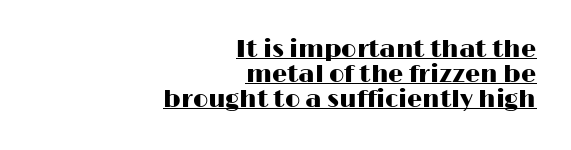
{"italic": "no", "underline": "yes", "align": "right", "line_spacing": "tight", "line_spacing_ratio": 1.04, "letter_spacing": "normal", "letter_spacing_em": 0.0, "glyph_px": 24}
